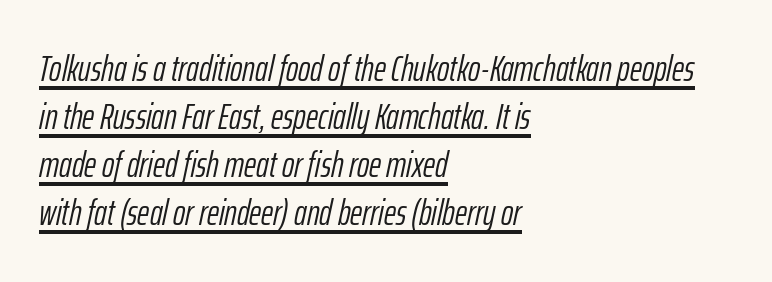
{"italic": "yes", "lean": "right", "slant_degrees": 12, "bold": "no", "weight": "light", "width": "condensed", "stroke_contrast": "low", "x_height": "medium", "monospaced": "no", "underline": "yes", "align": "left", "line_spacing": "normal", "line_spacing_ratio": 1.3, "letter_spacing": "normal", "letter_spacing_em": 0.0, "glyph_px": 37}
